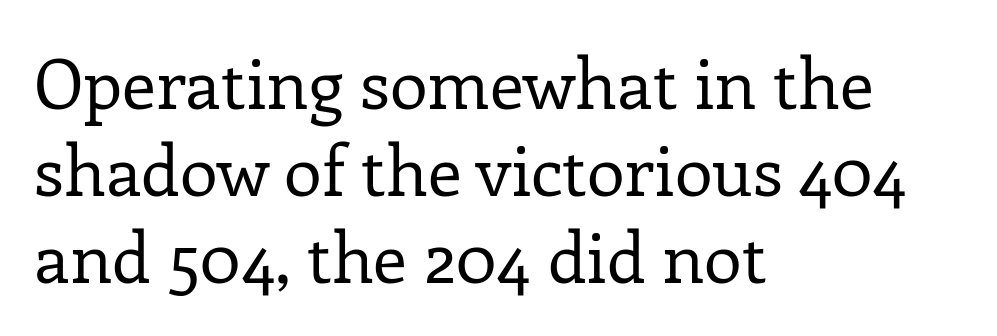
The image shows 69 px regular-weight serif type, upright; set left-aligned, normal line spacing (1.26x), normal letter spacing, not underlined; low stroke contrast and a medium x-height.
